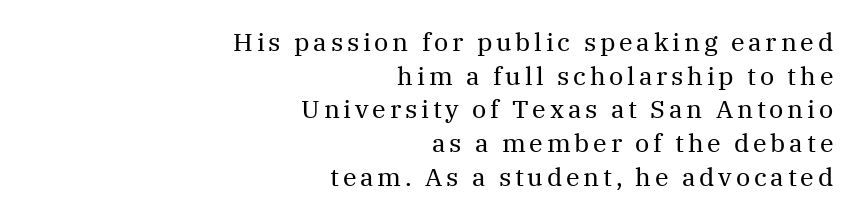
The passage shown is not underscored anywhere. The strokes are not fattened; the text isn't bold. Every row of glyphs terminates at an identical x-position on the right. Vertical strokes here are truly vertical.
